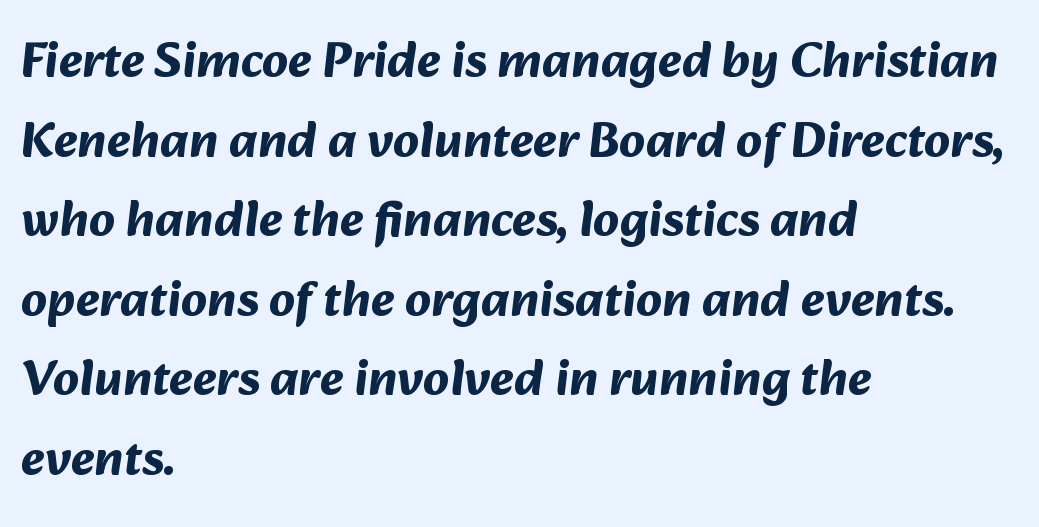
Words float on clear page, feet unadorned. Words appear dense and cohesive because spacing is normal. The letters advance in unequal steps, a hallmark of proportional type. Rows of type keep a routine distance in the vertical direction. The rendering anchors every line to the left-hand side.
